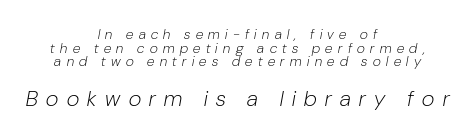
Q: Is the text bold? A: No.
Q: Is the text italic (slanted)? A: Yes, it leans right by about 10 degrees.
Q: Is the text underlined? A: No.
Q: How is the paragraph aligned? A: Centered.
Q: Is the spacing between letters normal or unusually wide? A: Unusually wide.
Q: Is the spacing between lines tight, normal or loose? A: Tight.
Q: Which block of text is set in a larger size, the first (top) or the second (bottom)? A: The second (bottom) one.
